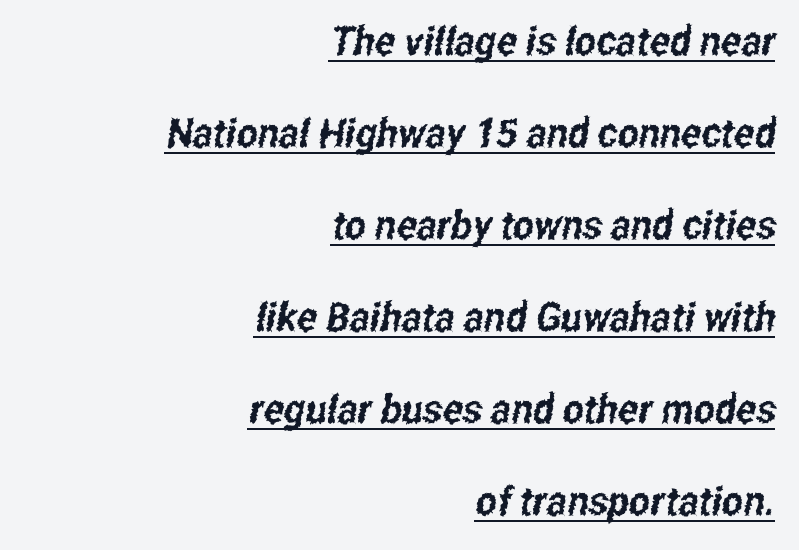
Q: Is the typeface a serif or a sans-serif typeface? A: Sans-serif.
Q: Is the text underlined? A: Yes.
Q: How is the paragraph aligned? A: Right-aligned.
Q: Is the spacing between letters normal or unusually wide? A: Normal.
Q: Is the spacing between lines tight, normal or loose? A: Loose.
Q: Width (condensed, normal, or wide)? A: Condensed.
Q: Stroke contrast? A: Low.
Q: x-height? A: Medium.
Q: Monospaced? A: No.
